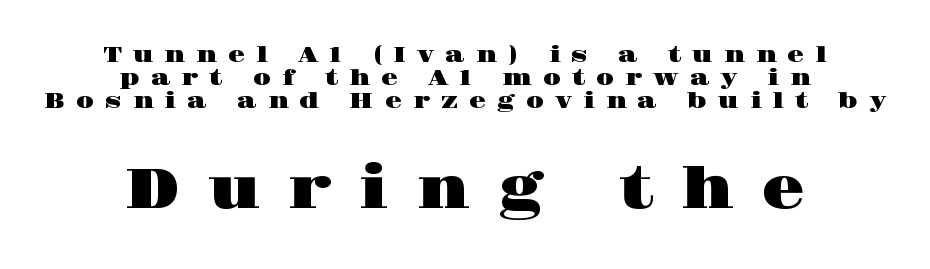
Has an underline been added? It has not. Observe the serifs anchoring each vertical stroke in this sample. The block sitting lower on the canvas is the one with enlarged characters. Italic? Not at all — the glyphs are vertical. Reading down the block, each line starts at a different indent, mirrored at its end.
